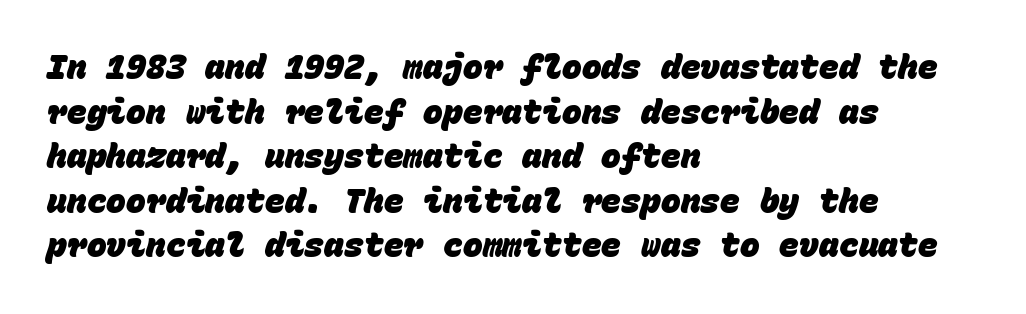
The image shows 33 px heavy sans-serif type, monospaced; set left-aligned, normal line spacing (1.35x), normal letter spacing, not underlined; low stroke contrast and a large x-height.
